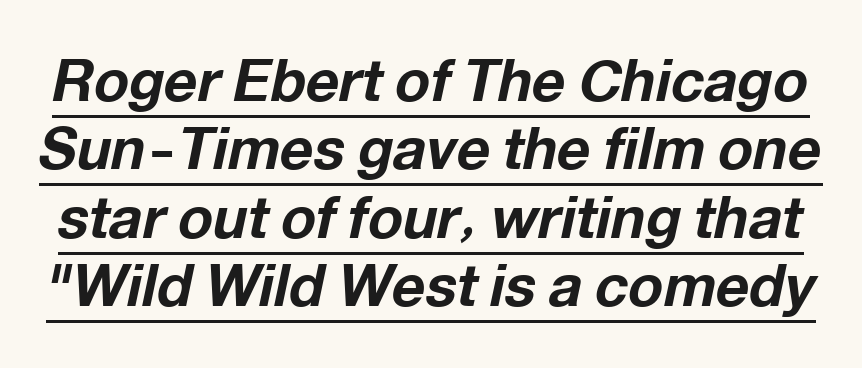
The image shows 58 px bold type, italic (leaning right); set line spacing 1.18x, normal letter spacing, underlined; low stroke contrast and a medium x-height.
